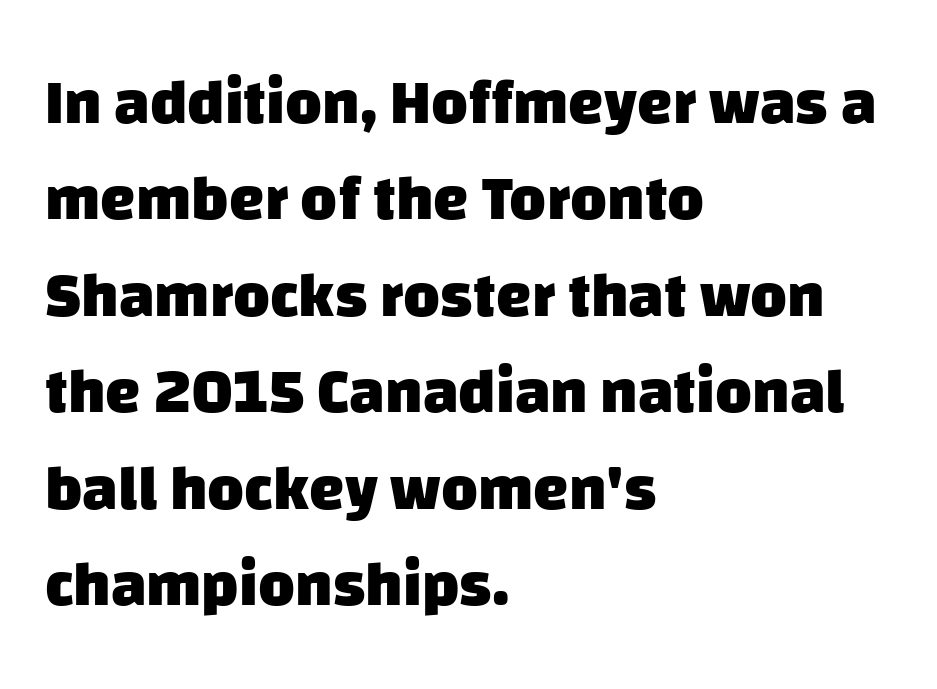
Short note: letters normally spaced. Is this a fixed-width face? No — the glyphs have proportional, varying widths. Baseline-to-baseline distance is the conventional proportion of letter height. Compared with an ordinary text face, these strokes are far heavier — a full bold. Serif or sans? Sans — the stroke terminals are bare.
